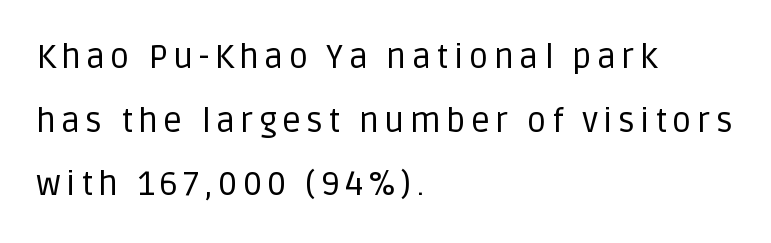
The image shows 34 px regular-weight sans-serif type, upright; set left-aligned, line spacing 1.87x, not underlined; low stroke contrast and a large x-height.
